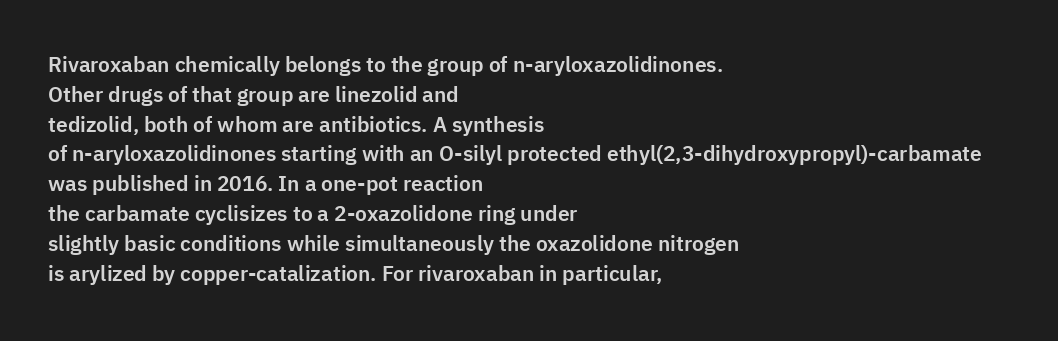
The image shows 21 px text type, upright; set left-aligned, normal line spacing (1.42x), normal letter spacing, not underlined.
